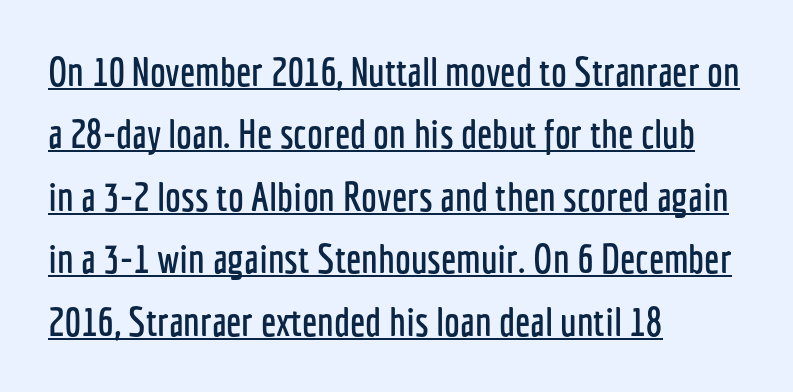
Q: Is the text italic (slanted)? A: No, it is upright.
Q: Is the typeface a serif or a sans-serif typeface? A: Sans-serif.
Q: Is the text underlined? A: Yes.
Q: How is the paragraph aligned? A: Left-aligned.
Q: Is the spacing between letters normal or unusually wide? A: Normal.
Q: Is the spacing between lines tight, normal or loose? A: Normal.
Q: Width (condensed, normal, or wide)? A: Condensed.
Q: Stroke contrast? A: Low.
Q: x-height? A: Medium.
Q: Monospaced? A: No.
